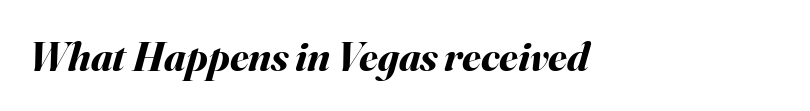
{"italic": "yes", "lean": "right", "slant_degrees": 16, "bold": "yes", "weight": "bold", "width": "normal", "stroke_contrast": "medium", "x_height": "small", "monospaced": "no", "underline": "no", "align": "left", "letter_spacing": "normal", "letter_spacing_em": 0.0, "glyph_px": 42}
